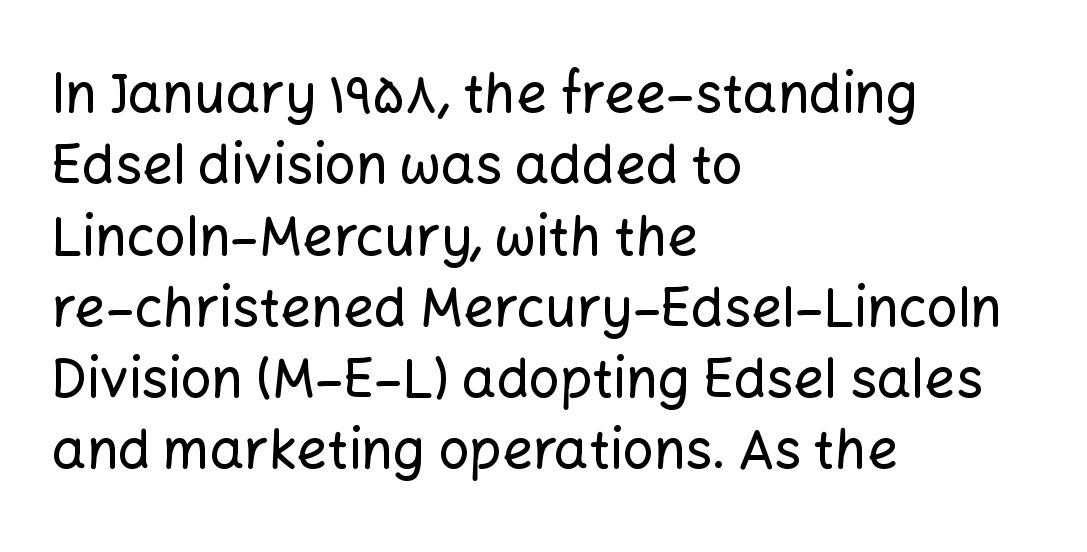
The image shows 54 px sans-serif type, upright; set left-aligned, normal line spacing (1.32x), normal letter spacing, not underlined; low stroke contrast and a medium x-height.
